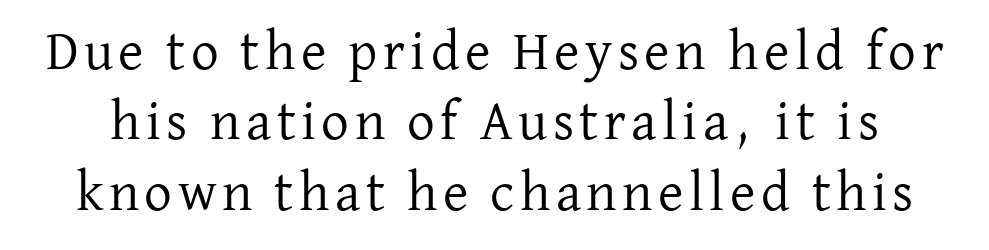
Q: Is the text bold? A: No.
Q: Is the text italic (slanted)? A: No, it is upright.
Q: Is the typeface a serif or a sans-serif typeface? A: Serif.
Q: Is the text underlined? A: No.
Q: Is the spacing between lines tight, normal or loose? A: Normal.
Q: Width (condensed, normal, or wide)? A: Normal.
Q: Stroke contrast? A: Low.
Q: x-height? A: Medium.
Q: Monospaced? A: No.
